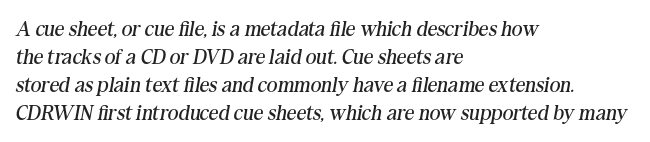
{"italic": "yes", "lean": "right", "slant_degrees": 10, "bold": "no", "underline": "no", "align": "left", "line_spacing": "normal", "line_spacing_ratio": 1.33, "letter_spacing": "normal", "letter_spacing_em": 0.0, "glyph_px": 21}
